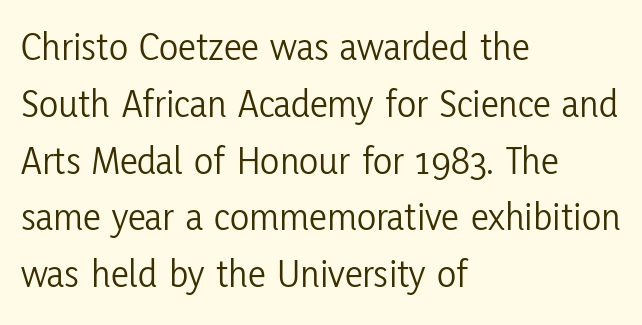
Q: Is the text bold? A: No.
Q: Is the text italic (slanted)? A: No, it is upright.
Q: Is the typeface a serif or a sans-serif typeface? A: Sans-serif.
Q: Is the text underlined? A: No.
Q: How is the paragraph aligned? A: Left-aligned.
Q: Is the spacing between letters normal or unusually wide? A: Normal.
Q: Is the spacing between lines tight, normal or loose? A: Normal.
Q: Width (condensed, normal, or wide)? A: Condensed.
Q: Stroke contrast? A: Low.
Q: x-height? A: Medium.
Q: Monospaced? A: No.
